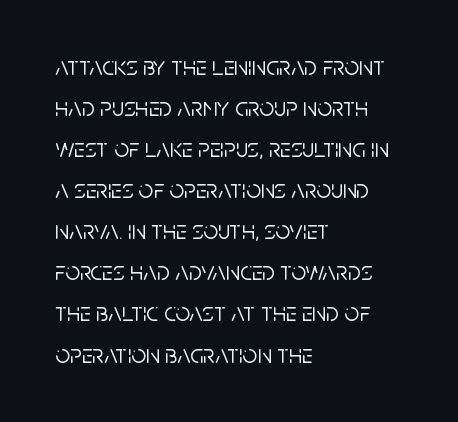
{"italic": "no", "underline": "no", "align": "left", "line_spacing": "normal", "line_spacing_ratio": 1.58, "letter_spacing": "normal", "letter_spacing_em": 0.0, "glyph_px": 26}
